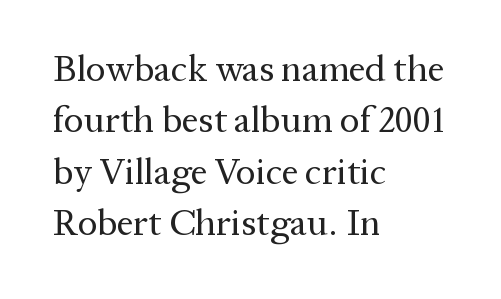
Q: Is the text bold? A: No.
Q: Is the text italic (slanted)? A: No, it is upright.
Q: Is the typeface a serif or a sans-serif typeface? A: Serif.
Q: Is the text underlined? A: No.
Q: How is the paragraph aligned? A: Left-aligned.
Q: Is the spacing between letters normal or unusually wide? A: Normal.
Q: Is the spacing between lines tight, normal or loose? A: Normal.
Q: Width (condensed, normal, or wide)? A: Normal.
Q: Stroke contrast? A: Medium.
Q: x-height? A: Medium.
Q: Monospaced? A: No.
